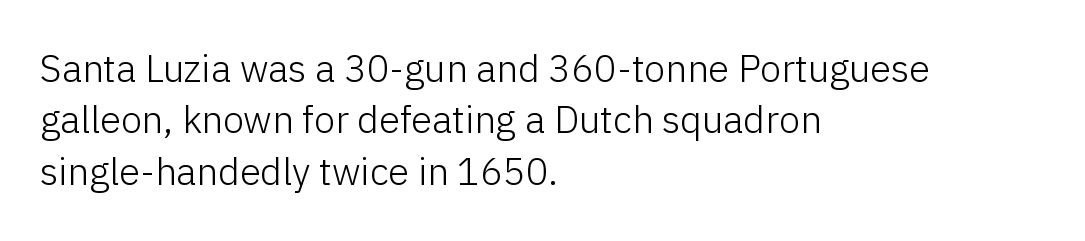
{"serif": "no", "italic": "no", "bold": "no", "weight": "light", "width": "normal", "stroke_contrast": "low", "x_height": "medium", "monospaced": "no", "underline": "no", "align": "left", "line_spacing": "normal", "line_spacing_ratio": 1.35, "letter_spacing": "normal", "letter_spacing_em": 0.0, "glyph_px": 38}
